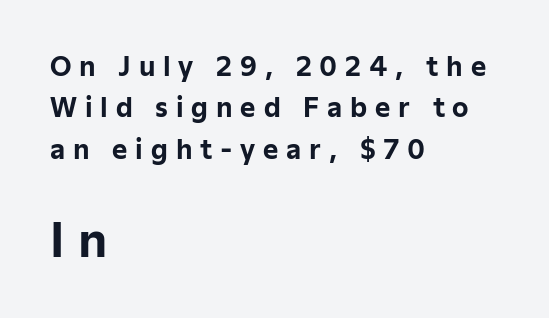
The letters carry no serifs — their stems end cleanly without finishing strokes. Reading down the block, your eye returns to a fixed left position each line. Characters remain perfectly vertical along every line. A student would notice the bottom passage is typeset larger than what precedes it. The face used here has the dense, thick strokes of a bold.
